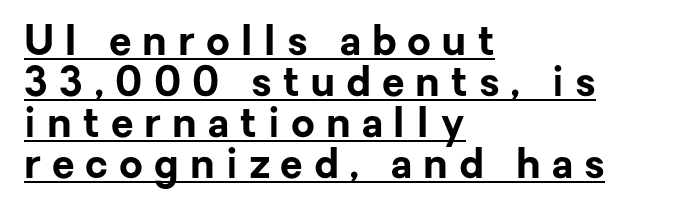
The image shows 41 px bold sans-serif type, upright; set left-aligned, tight line spacing (1.0x), unusually wide letter spacing (+0.27 em), underlined; low stroke contrast and a medium x-height.
